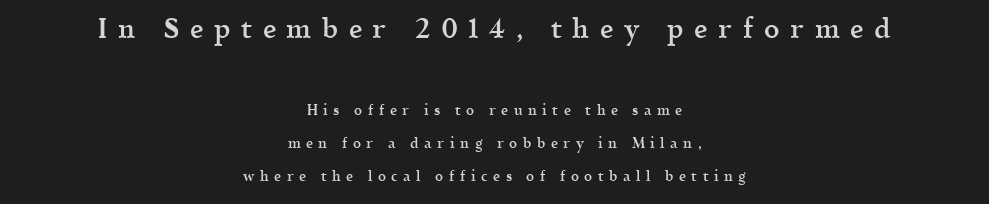
Q: Is the text bold? A: Semi-bold.
Q: Is the text italic (slanted)? A: No, it is upright.
Q: Is the text underlined? A: No.
Q: How is the paragraph aligned? A: Centered.
Q: Is the spacing between letters normal or unusually wide? A: Unusually wide.
Q: Is the spacing between lines tight, normal or loose? A: Loose.
Q: Which block of text is set in a larger size, the first (top) or the second (bottom)? A: The first (top) one.
